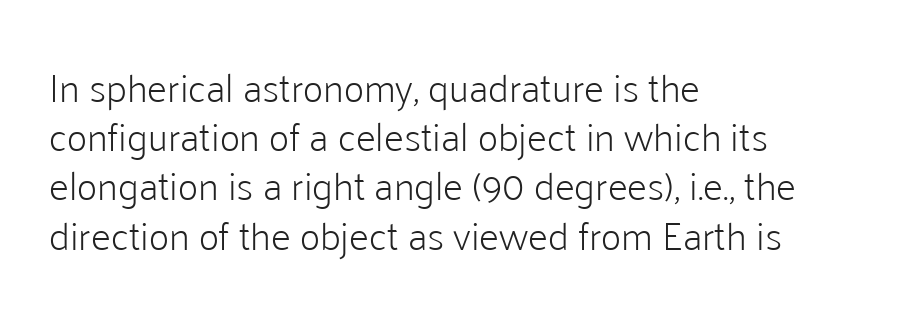
Q: Is the text bold? A: No.
Q: Is the text italic (slanted)? A: No, it is upright.
Q: Is the typeface a serif or a sans-serif typeface? A: Sans-serif.
Q: Is the text underlined? A: No.
Q: How is the paragraph aligned? A: Left-aligned.
Q: Is the spacing between letters normal or unusually wide? A: Normal.
Q: Width (condensed, normal, or wide)? A: Normal.
Q: Stroke contrast? A: Low.
Q: x-height? A: Medium.
Q: Monospaced? A: No.
